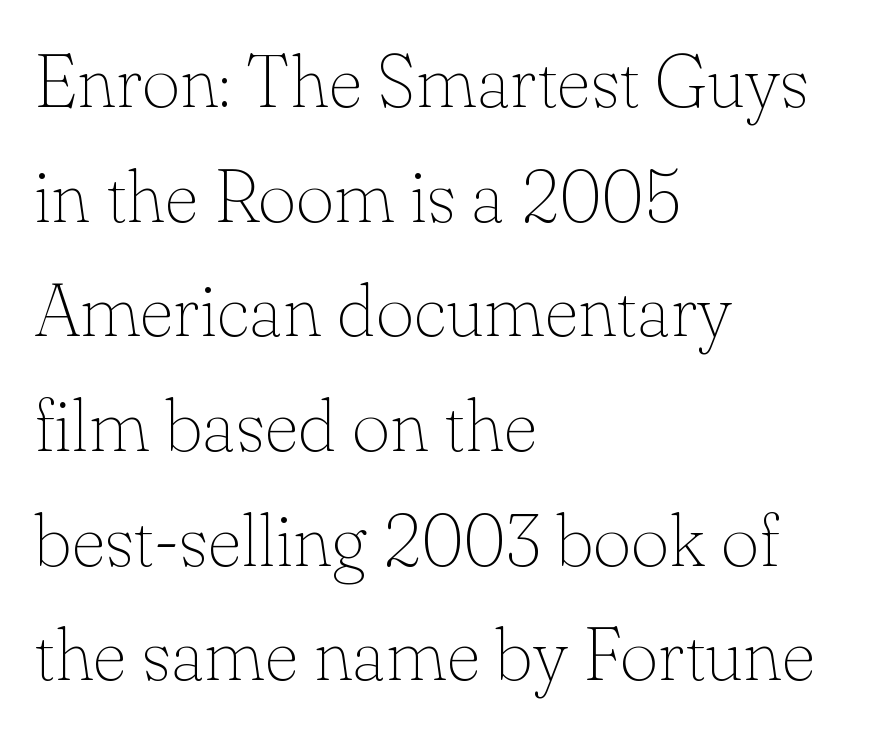
{"serif": "yes", "italic": "no", "bold": "no", "weight": "thin", "width": "normal", "stroke_contrast": "low", "x_height": "small", "monospaced": "no", "underline": "no", "align": "left", "line_spacing": "normal", "line_spacing_ratio": 1.55, "letter_spacing": "normal", "letter_spacing_em": 0.0, "glyph_px": 74}
